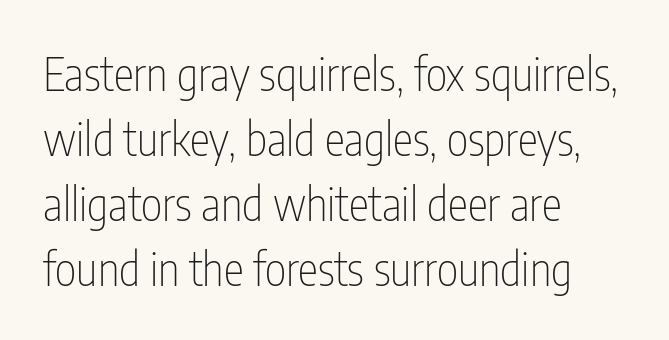
Honestly, there is no underline to notice here at all. The passage shown has conventional tracking throughout. A roman cut, with each character standing at attention. Caption: face not bold, strokes unweighted. Is this a fixed-width face? No — the glyphs have proportional, varying widths. The passage is arranged the way most books set body copy — flush left.
